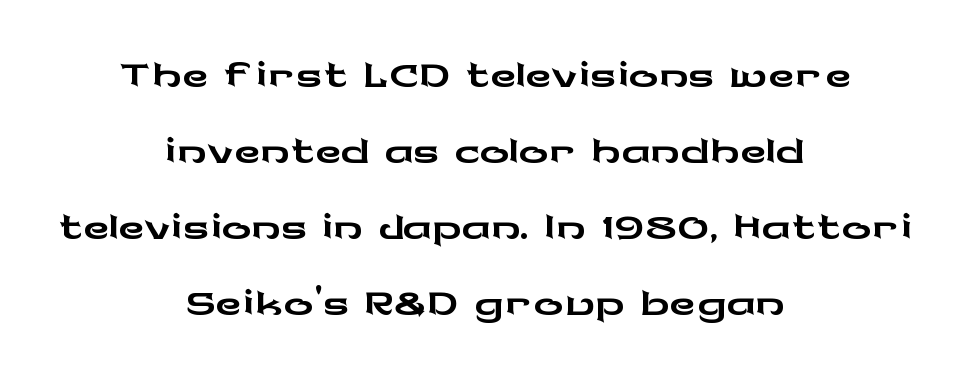
Q: Is the text italic (slanted)? A: No, it is upright.
Q: Is the typeface a serif or a sans-serif typeface? A: Sans-serif.
Q: Is the text underlined? A: No.
Q: How is the paragraph aligned? A: Centered.
Q: Is the spacing between letters normal or unusually wide? A: Normal.
Q: Is the spacing between lines tight, normal or loose? A: Tight.
Q: Width (condensed, normal, or wide)? A: Wide.
Q: Stroke contrast? A: Low.
Q: x-height? A: Medium.
Q: Monospaced? A: No.
